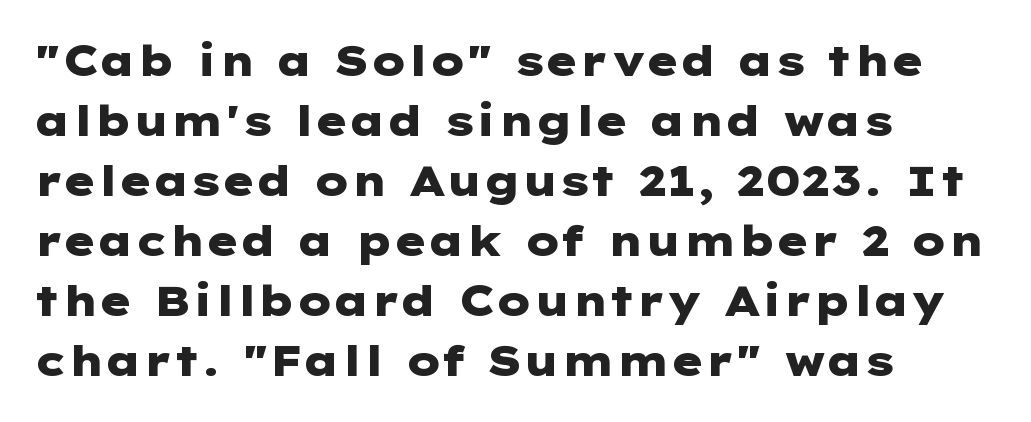
{"serif": "no", "italic": "no", "bold": "yes", "weight": "heavy", "width": "wide", "stroke_contrast": "low", "x_height": "medium", "underline": "no", "align": "left", "line_spacing": "normal", "line_spacing_ratio": 1.43, "letter_spacing": "normal", "letter_spacing_em": 0.0, "glyph_px": 42}
